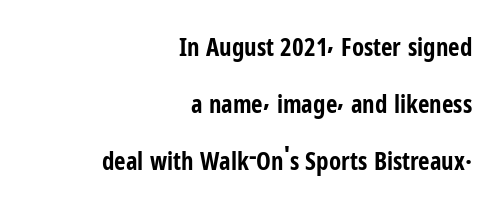
Q: Is the text bold? A: Yes.
Q: Is the text italic (slanted)? A: No, it is upright.
Q: Is the text underlined? A: No.
Q: How is the paragraph aligned? A: Right-aligned.
Q: Is the spacing between letters normal or unusually wide? A: Normal.
Q: Is the spacing between lines tight, normal or loose? A: Loose.
